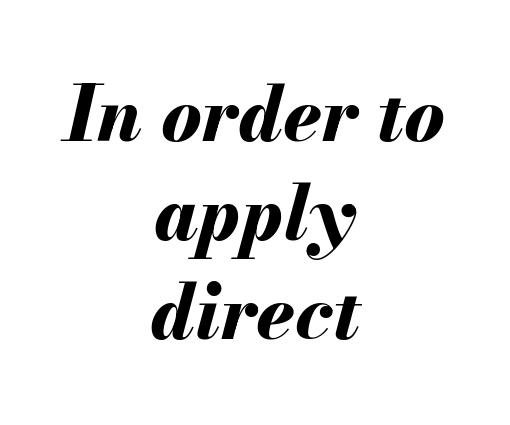
{"italic": "yes", "lean": "right", "slant_degrees": 13, "bold": "yes", "weight": "bold", "width": "normal", "stroke_contrast": "medium", "x_height": "small", "monospaced": "no", "underline": "no", "align": "center", "line_spacing": "normal", "line_spacing_ratio": 1.3, "letter_spacing": "normal", "letter_spacing_em": 0.0, "glyph_px": 76}
